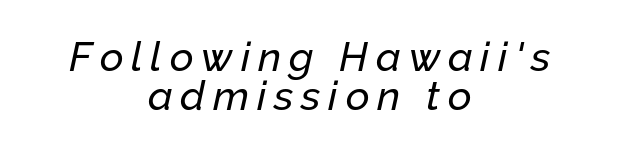
The image shows 41 px text type, italic (leaning right); set centered, tight line spacing (0.96x), not underlined; low stroke contrast and a medium x-height.
